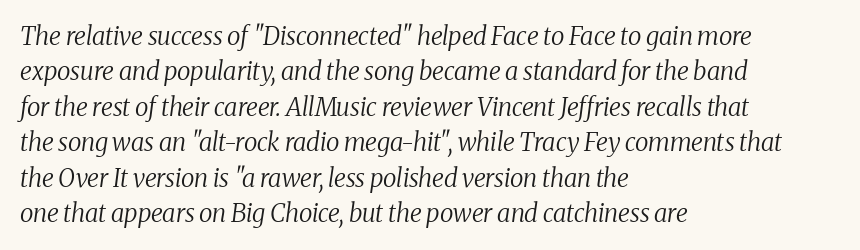
Q: Is the text bold? A: No.
Q: Is the text italic (slanted)? A: Yes, it leans right by about 8 degrees.
Q: Is the text underlined? A: No.
Q: How is the paragraph aligned? A: Left-aligned.
Q: Is the spacing between letters normal or unusually wide? A: Normal.
Q: Is the spacing between lines tight, normal or loose? A: Normal.
